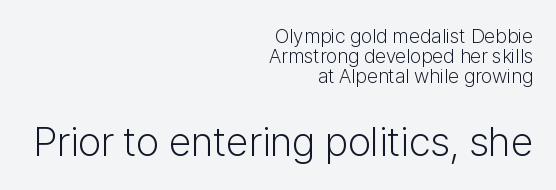
The image shows 41 px light sans-serif type, upright; set right-aligned, tight line spacing (1.01x), normal letter spacing, not underlined; the second (bottom) block is 2.05x larger; low stroke contrast and a medium x-height.
